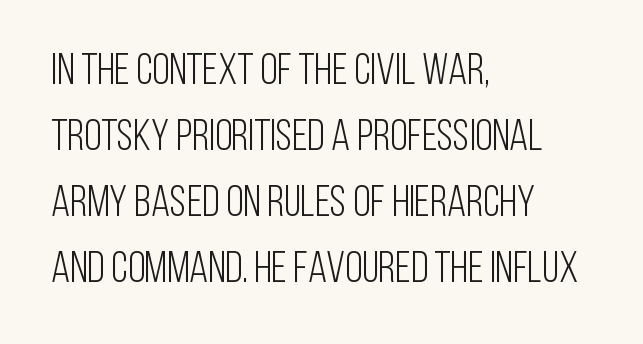
Characters follow at the spacing the type designer built in. Each letter keeps its own natural width here, so spacing adapts to shape. The lettering holds an erect, upright posture throughout. Horizontally, the lines are justified to the leading edge only. Nothing sits at the stroke ends, so this counts as sans-serif.
